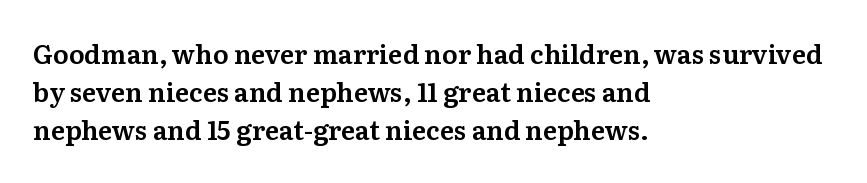
{"italic": "no", "underline": "no", "align": "left", "line_spacing": "normal", "line_spacing_ratio": 1.47, "letter_spacing": "normal", "letter_spacing_em": 0.0, "glyph_px": 26}
